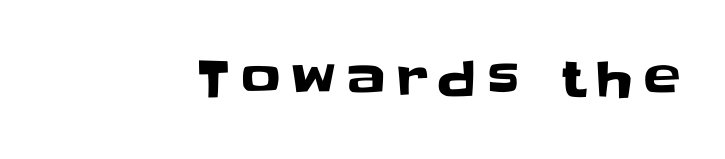
Q: Is the text italic (slanted)? A: No, it is upright.
Q: Is the typeface a serif or a sans-serif typeface? A: Sans-serif.
Q: Is the text underlined? A: No.
Q: Is the spacing between letters normal or unusually wide? A: Unusually wide.
Q: Width (condensed, normal, or wide)? A: Normal.
Q: Stroke contrast? A: Low.
Q: x-height? A: Large.
Q: Monospaced? A: No.
